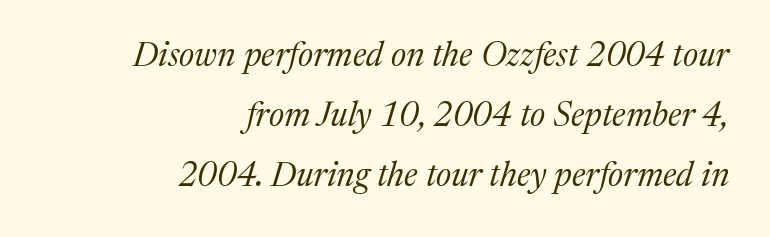
These lines are composed in type with serifs. The space beneath each line is pristine and unruled. No chunkiness to these letters — they're not bold. Which margin do the lines hug? The right one — the left edge is uneven. Every character sits at an angle, as italics do.
